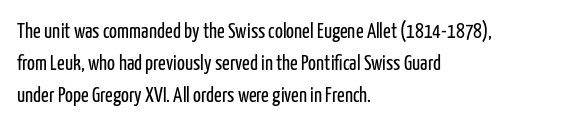
Vertical strokes here are truly vertical. The paragraph has a hard left edge and a soft right edge. The rendering uses a moderate line-height, typical for paragraphs. The cut favours lightness, reaching ordinary text weight at its darkest.
